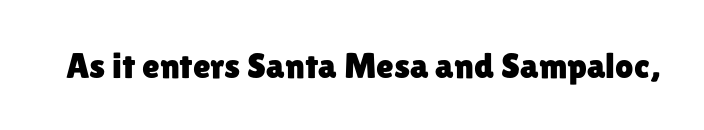
The image shows 36 px sans-serif type, upright; set normal letter spacing, not underlined; low stroke contrast and a medium x-height.
